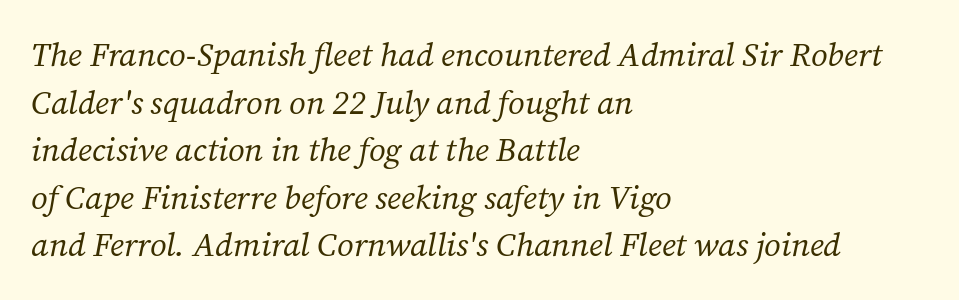
Q: Is the text bold? A: No.
Q: Is the text italic (slanted)? A: Yes, it leans right by about 12 degrees.
Q: Is the typeface a serif or a sans-serif typeface? A: Serif.
Q: Is the text underlined? A: No.
Q: How is the paragraph aligned? A: Left-aligned.
Q: Is the spacing between letters normal or unusually wide? A: Normal.
Q: Is the spacing between lines tight, normal or loose? A: Normal.
Q: Width (condensed, normal, or wide)? A: Normal.
Q: Stroke contrast? A: Medium.
Q: x-height? A: Medium.
Q: Monospaced? A: No.
